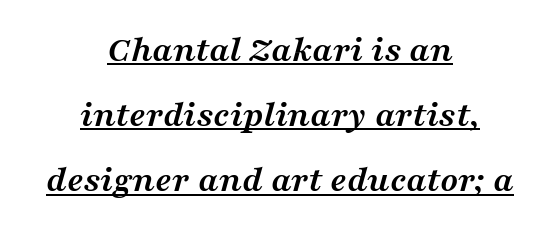
Is the block centered? Yes — each line is placed symmetrically about the middle. Do the characters align in a grid? No, the font is proportional. The letters sit at their default tracking, neither squeezed nor spread. This is underlined copy, the kind a proofreader might mark for attention.
